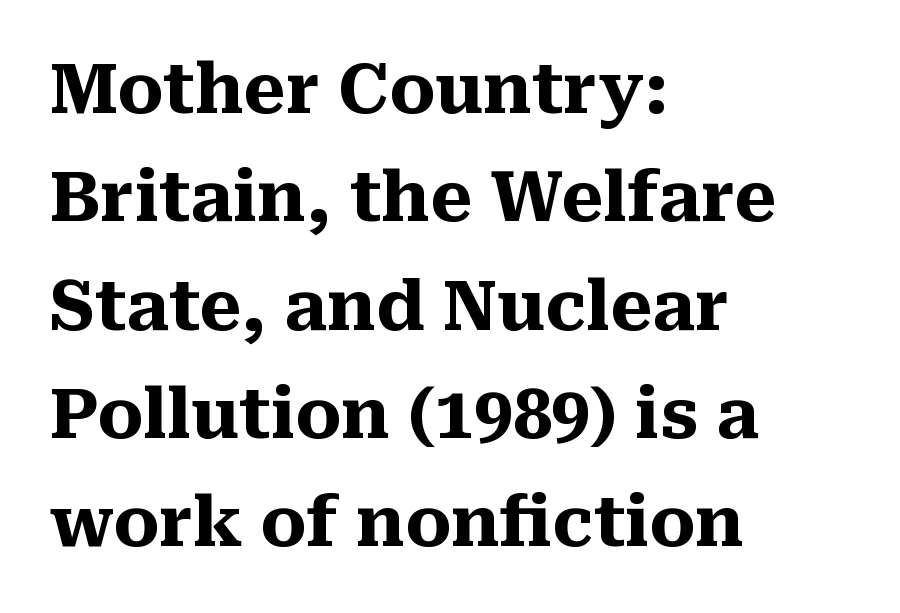
{"serif": "yes", "italic": "no", "bold": "yes", "weight": "heavy", "width": "normal", "stroke_contrast": "medium", "x_height": "medium", "monospaced": "no", "underline": "no", "align": "left", "line_spacing": "normal", "line_spacing_ratio": 1.57, "letter_spacing": "normal", "letter_spacing_em": 0.0, "glyph_px": 69}
